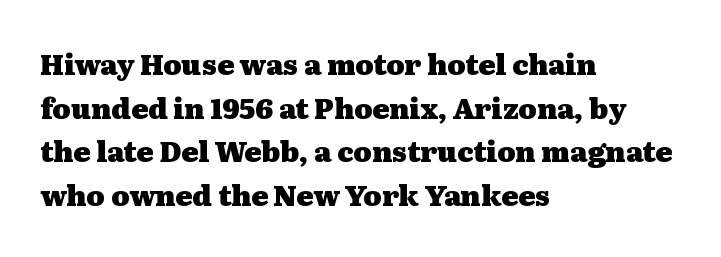
The paragraph shown leans on its left margin. Does the type have serifs? Yes, each stem ends in a small foot. A clean baseline with only descenders dipping below it. Reading down the column, the eye jumps a familiar distance to each next line.
